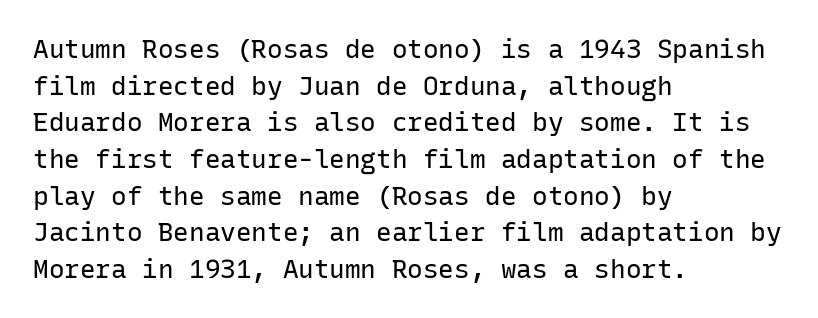
{"italic": "no", "bold": "no", "underline": "no", "align": "left", "line_spacing": "normal", "line_spacing_ratio": 1.41, "letter_spacing": "normal", "letter_spacing_em": 0.0, "glyph_px": 26}
